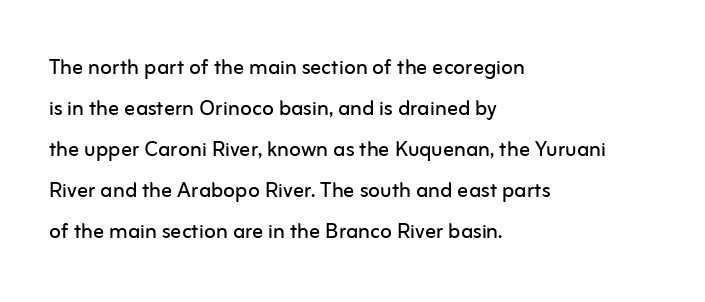
On a weight scale, this lands at 450 or below. The passage shown has conventional tracking throughout. A normal amount of white space separates one row of letters from the next. The rag falls on the right side of this text block.
